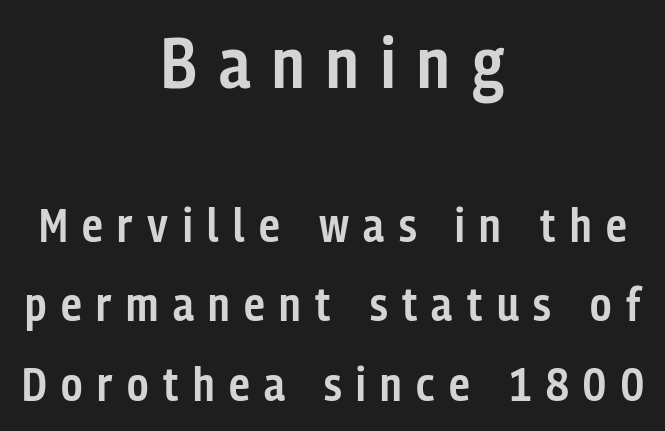
The image shows 71 px semibold, condensed sans-serif type, upright; set centered, normal line spacing (1.69x), unusually wide letter spacing (+0.31 em), not underlined; the first (top) block is 1.51x larger; low stroke contrast and a medium x-height.
